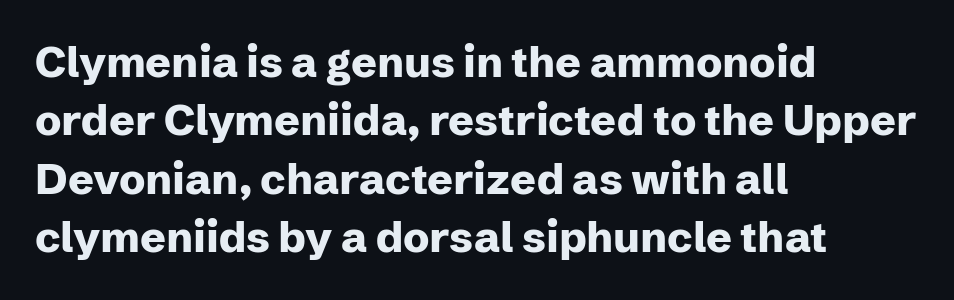
{"serif": "no", "italic": "no", "bold": "yes", "weight": "heavy", "width": "normal", "stroke_contrast": "low", "x_height": "medium", "monospaced": "no", "underline": "no", "align": "left", "line_spacing": "normal", "line_spacing_ratio": 1.36, "letter_spacing": "normal", "letter_spacing_em": 0.0, "glyph_px": 43}
